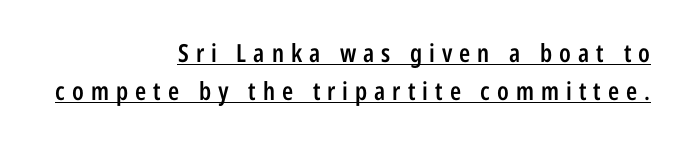
Q: Is the text bold? A: Semi-bold.
Q: Is the text italic (slanted)? A: No, it is upright.
Q: Is the text underlined? A: Yes.
Q: How is the paragraph aligned? A: Right-aligned.
Q: Is the spacing between letters normal or unusually wide? A: Unusually wide.
Q: Is the spacing between lines tight, normal or loose? A: Normal.
